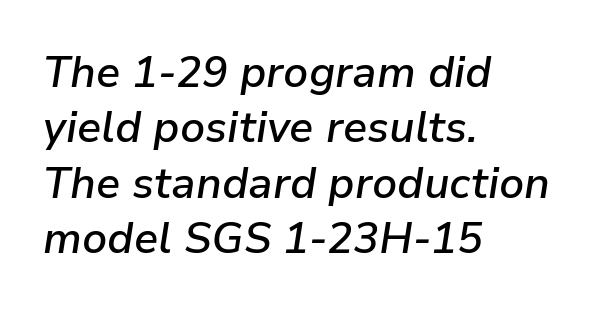
The image shows 43 px semibold type, italic (leaning right); set left-aligned, normal line spacing (1.29x), normal letter spacing, not underlined; low stroke contrast and a medium x-height.
